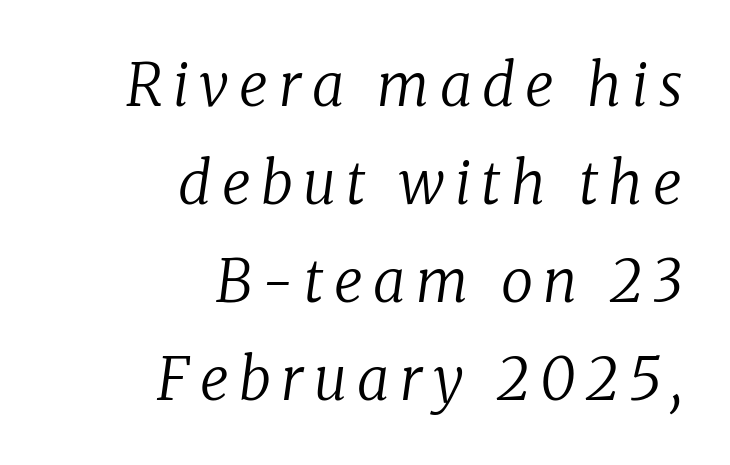
{"serif": "yes", "italic": "yes", "lean": "right", "slant_degrees": 8, "bold": "no", "weight": "regular", "width": "normal", "stroke_contrast": "low", "x_height": "medium", "monospaced": "no", "underline": "no", "align": "right", "line_spacing": "normal", "line_spacing_ratio": 1.69, "glyph_px": 58}
